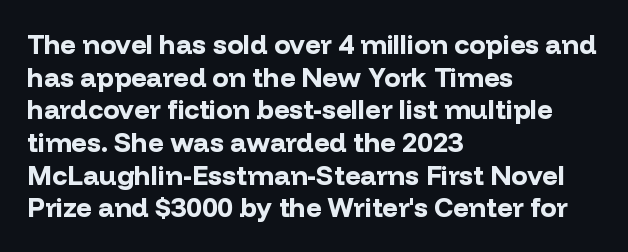
The glyphs are unaccompanied by any horizontal stroke below them. The passage shown is emphatically bold. The lettering holds an erect, upright posture throughout. Here the glyphs are tracked normally, forming tight word shapes.
